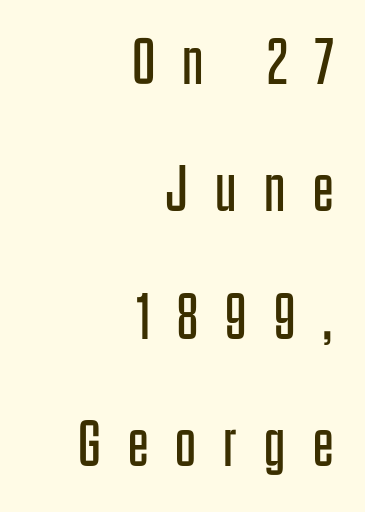
Q: Is the text bold? A: No.
Q: Is the text italic (slanted)? A: No, it is upright.
Q: Is the typeface a serif or a sans-serif typeface? A: Sans-serif.
Q: Is the text underlined? A: No.
Q: How is the paragraph aligned? A: Right-aligned.
Q: Is the spacing between letters normal or unusually wide? A: Unusually wide.
Q: Is the spacing between lines tight, normal or loose? A: Loose.
Q: Width (condensed, normal, or wide)? A: Condensed.
Q: Stroke contrast? A: Low.
Q: x-height? A: Large.
Q: Monospaced? A: No.
